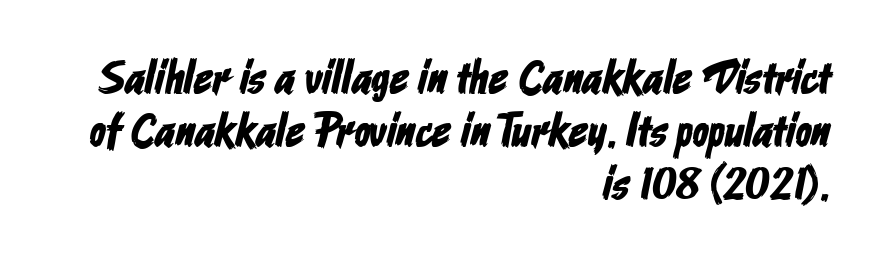
The image shows 47 px condensed sans-serif type; set right-aligned, tight line spacing (1.13x), normal letter spacing, not underlined; low stroke contrast and a medium x-height.
